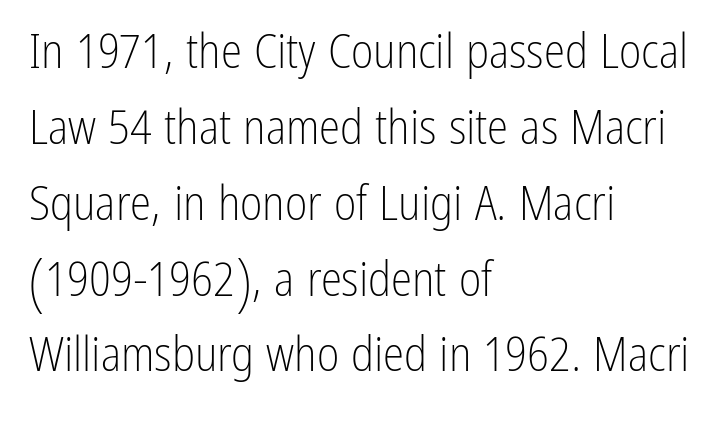
Q: Is the text bold? A: No.
Q: Is the text italic (slanted)? A: No, it is upright.
Q: Is the typeface a serif or a sans-serif typeface? A: Sans-serif.
Q: Is the text underlined? A: No.
Q: How is the paragraph aligned? A: Left-aligned.
Q: Is the spacing between letters normal or unusually wide? A: Normal.
Q: Is the spacing between lines tight, normal or loose? A: Normal.
Q: Width (condensed, normal, or wide)? A: Condensed.
Q: Stroke contrast? A: Low.
Q: x-height? A: Medium.
Q: Monospaced? A: No.
